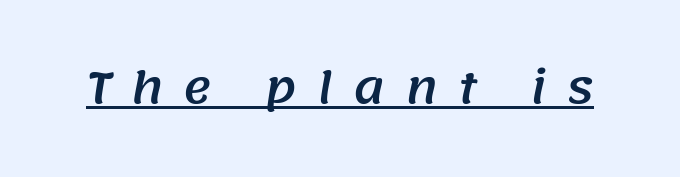
The image shows 43 px sans-serif type; set unusually wide letter spacing (+0.46 em), underlined; medium stroke contrast and a large x-height.
